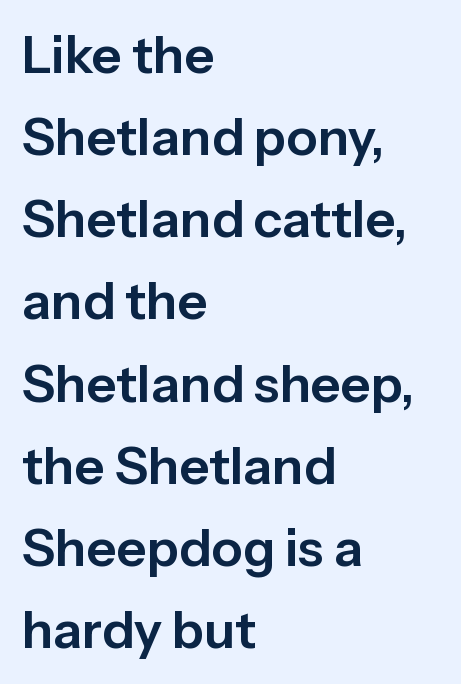
The image shows 52 px sans-serif type, upright; set left-aligned, normal line spacing (1.58x), normal letter spacing, not underlined; low stroke contrast and a medium x-height.
